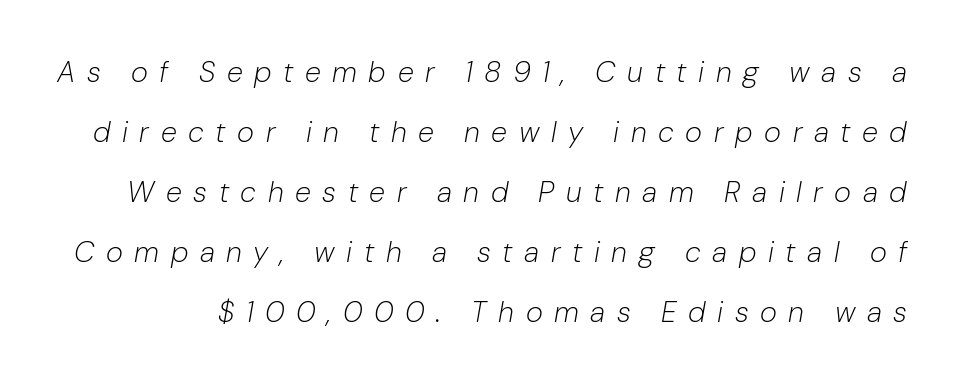
Q: Is the text bold? A: No.
Q: Is the text italic (slanted)? A: Yes, it leans right by about 10 degrees.
Q: Is the text underlined? A: No.
Q: Is the spacing between letters normal or unusually wide? A: Unusually wide.
Q: Is the spacing between lines tight, normal or loose? A: Loose.
Q: Width (condensed, normal, or wide)? A: Normal.
Q: Stroke contrast? A: Low.
Q: x-height? A: Medium.
Q: Monospaced? A: No.
